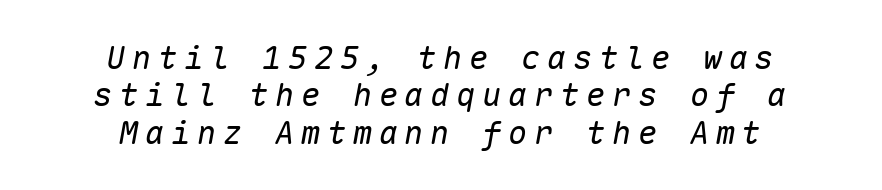
{"italic": "yes", "lean": "right", "slant_degrees": 10, "bold": "no", "weight": "regular", "width": "normal", "stroke_contrast": "low", "x_height": "medium", "monospaced": "yes", "underline": "no", "align": "center", "line_spacing_ratio": 1.17, "letter_spacing": "wide", "letter_spacing_em": 0.21, "glyph_px": 32}
